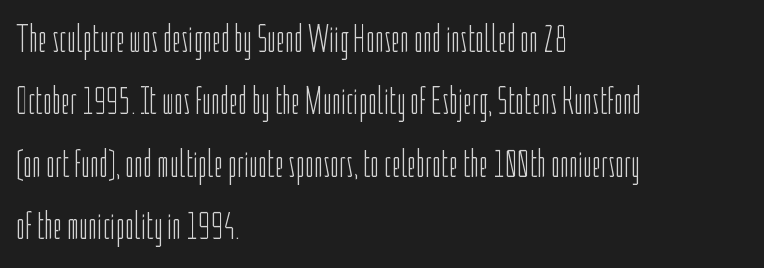
{"serif": "no", "italic": "no", "bold": "no", "weight": "light", "width": "condensed", "stroke_contrast": "low", "x_height": "medium", "monospaced": "no", "underline": "no", "align": "left", "line_spacing": "normal", "line_spacing_ratio": 1.6, "letter_spacing": "normal", "letter_spacing_em": 0.0, "glyph_px": 39}
